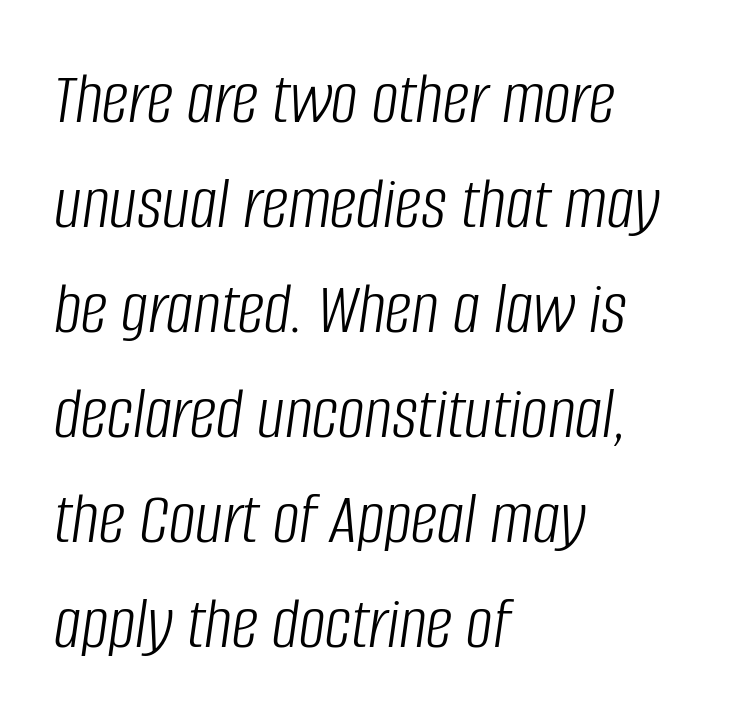
Reading down the block, your eye returns to a fixed left position each line. Decoration check: the copy has no underline. These glyphs show unthickened strokes, regular width or finer. Each word holds together tightly as a unit, with standard inter-letter gaps. A typesetter would mark this as italic.
